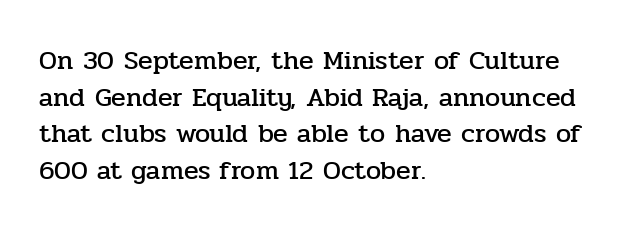
The image shows 27 px text type, upright; set left-aligned, normal line spacing (1.36x), normal letter spacing, not underlined.
